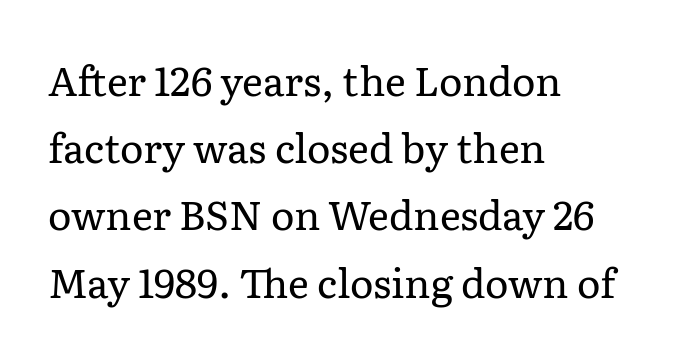
Q: Is the text bold? A: No.
Q: Is the text italic (slanted)? A: No, it is upright.
Q: Is the typeface a serif or a sans-serif typeface? A: Serif.
Q: Is the text underlined? A: No.
Q: How is the paragraph aligned? A: Left-aligned.
Q: Is the spacing between letters normal or unusually wide? A: Normal.
Q: Is the spacing between lines tight, normal or loose? A: Normal.
Q: Width (condensed, normal, or wide)? A: Normal.
Q: Stroke contrast? A: Low.
Q: x-height? A: Medium.
Q: Monospaced? A: No.
